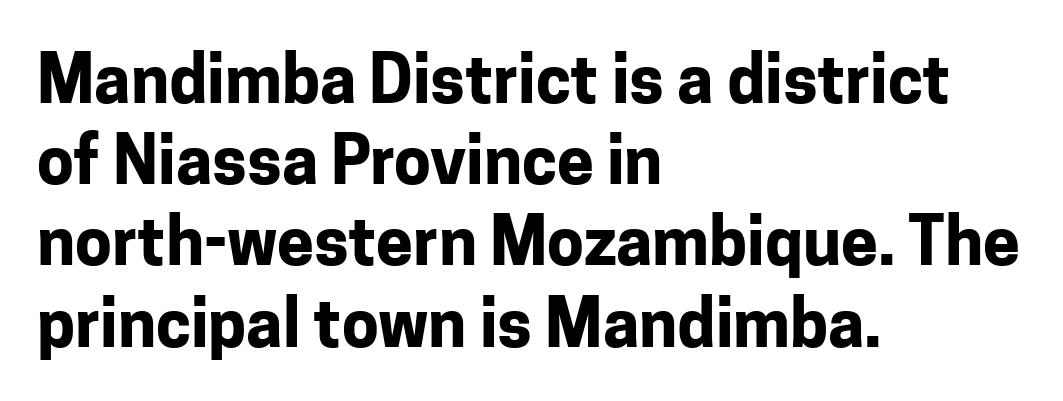
Q: Is the text bold? A: Yes.
Q: Is the text italic (slanted)? A: No, it is upright.
Q: Is the typeface a serif or a sans-serif typeface? A: Sans-serif.
Q: Is the text underlined? A: No.
Q: How is the paragraph aligned? A: Left-aligned.
Q: Is the spacing between letters normal or unusually wide? A: Normal.
Q: Width (condensed, normal, or wide)? A: Normal.
Q: Stroke contrast? A: Low.
Q: x-height? A: Medium.
Q: Monospaced? A: No.
